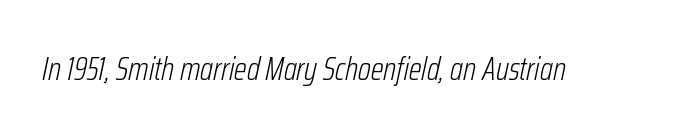
There is no visible air inserted between adjacent glyphs. The font is comparable to plain body text, perhaps lighter. Is this a fixed-width face? No — the glyphs have proportional, varying widths. Type without underlining. Notice how the stems are inclined rather than vertical — that's the hallmark of italics.
